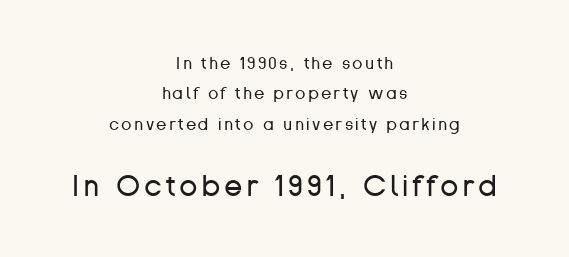
Q: Is the text bold? A: No.
Q: Is the text italic (slanted)? A: No, it is upright.
Q: Is the typeface a serif or a sans-serif typeface? A: Sans-serif.
Q: Is the text underlined? A: No.
Q: How is the paragraph aligned? A: Centered.
Q: Which block of text is set in a larger size, the first (top) or the second (bottom)? A: The second (bottom) one.
Q: Width (condensed, normal, or wide)? A: Normal.
Q: Stroke contrast? A: Low.
Q: x-height? A: Medium.
Q: Monospaced? A: No.
